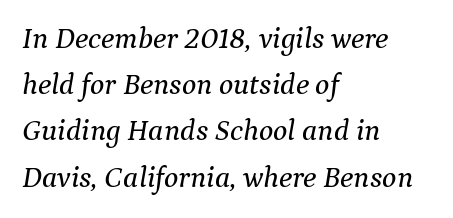
Q: Is the text italic (slanted)? A: Yes, it leans right by about 9 degrees.
Q: Is the typeface a serif or a sans-serif typeface? A: Serif.
Q: Is the text underlined? A: No.
Q: How is the paragraph aligned? A: Left-aligned.
Q: Is the spacing between letters normal or unusually wide? A: Normal.
Q: Is the spacing between lines tight, normal or loose? A: Normal.
Q: Width (condensed, normal, or wide)? A: Normal.
Q: Stroke contrast? A: Medium.
Q: x-height? A: Medium.
Q: Monospaced? A: No.
